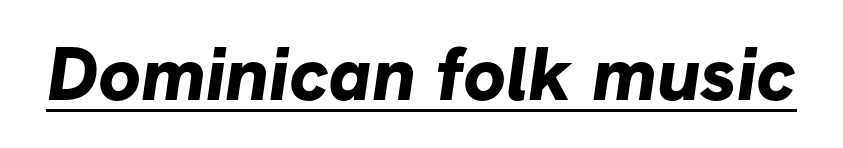
Q: Is the text bold? A: Yes.
Q: Is the typeface a serif or a sans-serif typeface? A: Sans-serif.
Q: Is the text underlined? A: Yes.
Q: Is the spacing between letters normal or unusually wide? A: Normal.
Q: Width (condensed, normal, or wide)? A: Normal.
Q: Stroke contrast? A: Low.
Q: x-height? A: Medium.
Q: Monospaced? A: No.
